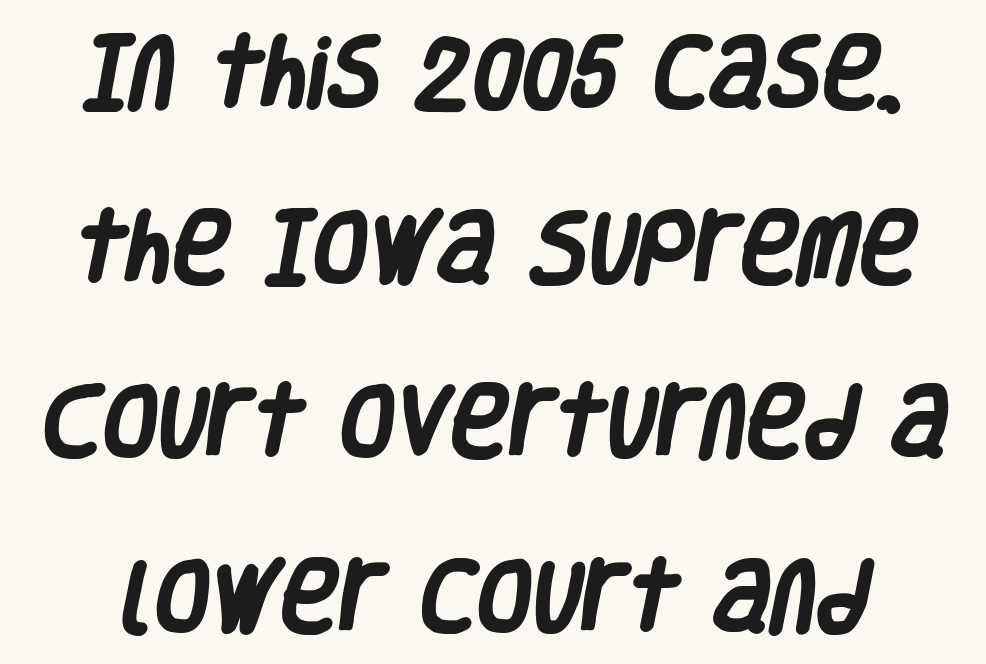
{"serif": "no", "bold": "yes", "weight": "heavy", "width": "condensed", "stroke_contrast": "low", "x_height": "large", "monospaced": "no", "underline": "no", "line_spacing": "loose", "line_spacing_ratio": 2.21, "letter_spacing": "normal", "letter_spacing_em": 0.0, "glyph_px": 79}
